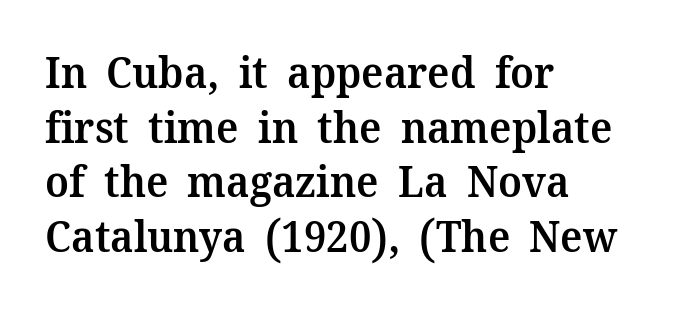
{"serif": "yes", "italic": "no", "bold": "semi", "weight": "semibold", "width": "normal", "stroke_contrast": "medium", "x_height": "medium", "monospaced": "no", "underline": "no", "align": "left", "line_spacing": "normal", "line_spacing_ratio": 1.27, "letter_spacing": "normal", "letter_spacing_em": 0.0, "glyph_px": 43}
